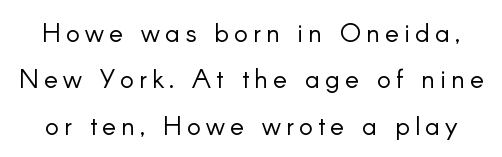
{"italic": "no", "bold": "no", "underline": "no", "line_spacing_ratio": 1.78, "letter_spacing": "wide", "letter_spacing_em": 0.2, "glyph_px": 26}
